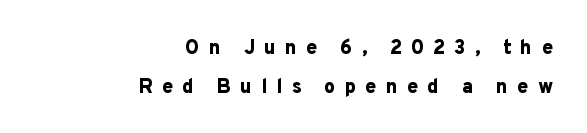
{"italic": "no", "bold": "yes", "underline": "no", "align": "right", "line_spacing": "loose", "line_spacing_ratio": 1.93, "letter_spacing": "wide", "letter_spacing_em": 0.45, "glyph_px": 20}
